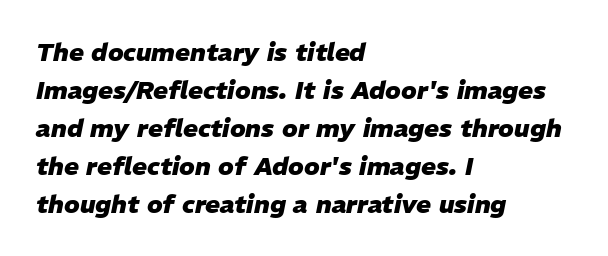
The image shows 25 px bold type, italic (leaning right); set left-aligned, normal line spacing (1.52x), normal letter spacing, not underlined.
